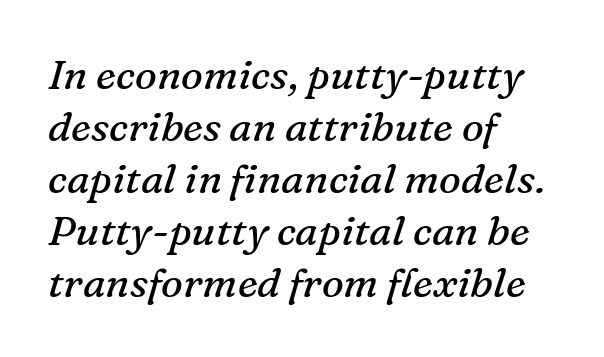
The image shows 41 px regular-weight serif type, italic (leaning right); set left-aligned, normal line spacing (1.27x), normal letter spacing, not underlined; medium stroke contrast and a medium x-height.
